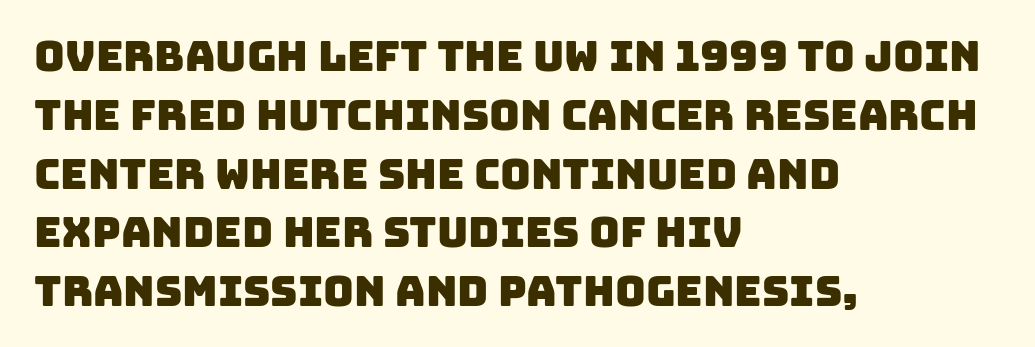
Horizontally, the lines are justified to the leading edge only. The letters carry no serifs — their stems end cleanly without finishing strokes. Words appear dense and cohesive because spacing is normal. The rendering uses natural spacing where letterforms have individual widths. Rule under the text: the space is simply empty. Summary of vertical rhythm: regular, with standard interline spacing.
